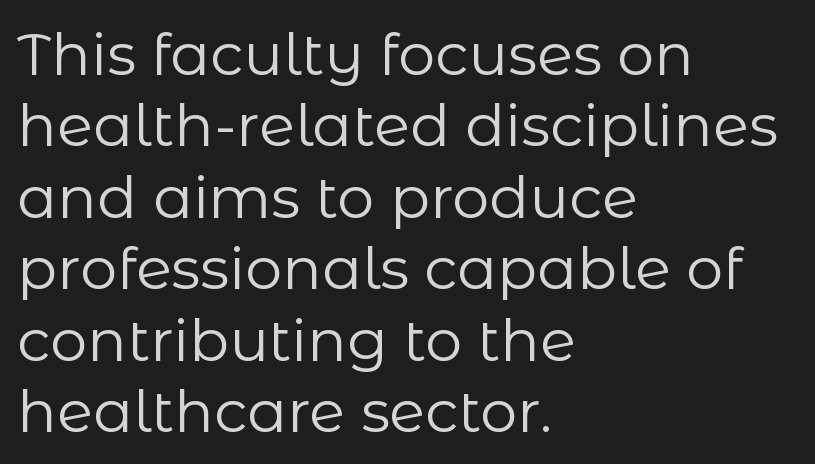
Line starts are locked; line ends wander. Note: no serifs on the glyphs. This sample has the flowing, uneven cadence of proportional lettering. The cut favours lightness, reaching ordinary text weight at its darkest. The font's upright variant was chosen for this text.
